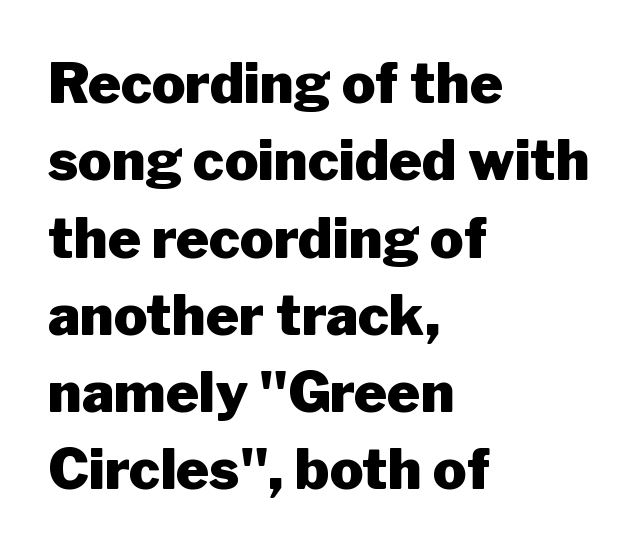
The image shows 56 px heavy sans-serif type, upright; set left-aligned, normal line spacing (1.38x), normal letter spacing, not underlined; low stroke contrast and a medium x-height.
